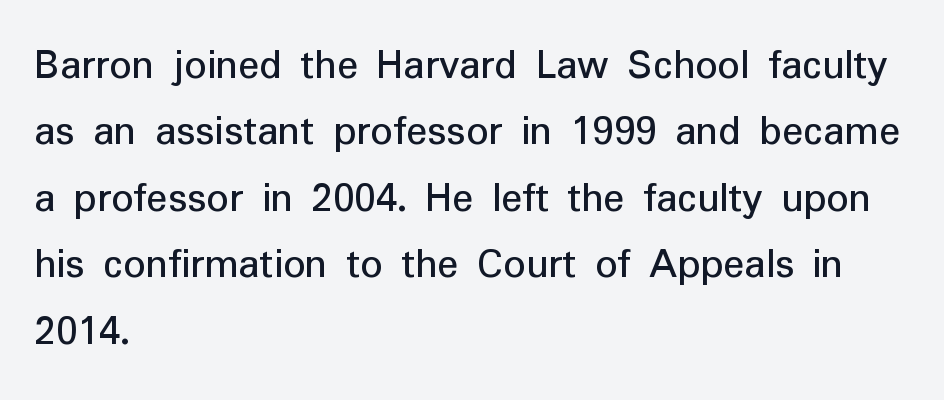
{"serif": "no", "italic": "no", "width": "normal", "stroke_contrast": "low", "x_height": "medium", "monospaced": "no", "underline": "no", "align": "left", "line_spacing": "normal", "line_spacing_ratio": 1.51, "letter_spacing": "normal", "letter_spacing_em": 0.0, "glyph_px": 44}
